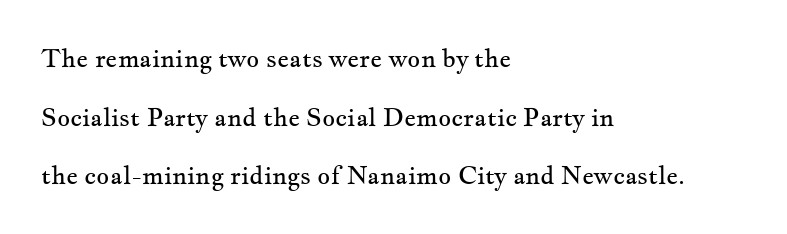
{"italic": "no", "bold": "no", "underline": "no", "align": "left", "line_spacing": "loose", "line_spacing_ratio": 2.35, "letter_spacing": "normal", "letter_spacing_em": 0.0, "glyph_px": 25}
